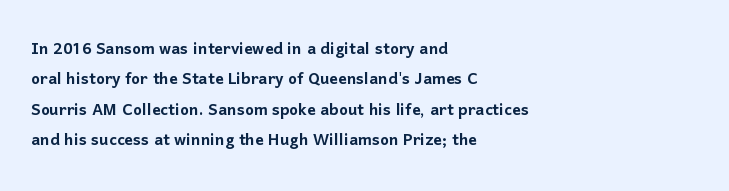
The image shows 21 px text type, upright; set left-aligned, normal line spacing (1.45x), normal letter spacing, not underlined.
